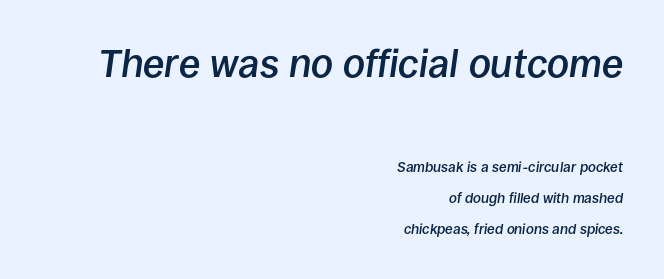
Q: Is the text bold? A: Semi-bold.
Q: Is the text italic (slanted)? A: Yes, it leans right by about 8 degrees.
Q: Is the text underlined? A: No.
Q: How is the paragraph aligned? A: Right-aligned.
Q: Is the spacing between letters normal or unusually wide? A: Normal.
Q: Is the spacing between lines tight, normal or loose? A: Loose.
Q: Which block of text is set in a larger size, the first (top) or the second (bottom)? A: The first (top) one.
Q: Width (condensed, normal, or wide)? A: Normal.
Q: Stroke contrast? A: Low.
Q: x-height? A: Large.
Q: Monospaced? A: No.
